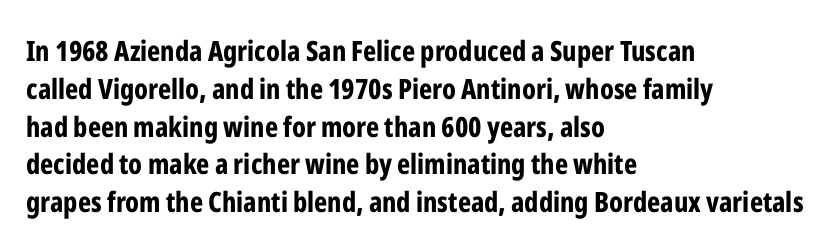
{"serif": "no", "italic": "no", "bold": "yes", "weight": "bold", "width": "condensed", "stroke_contrast": "low", "x_height": "medium", "monospaced": "no", "underline": "no", "align": "left", "line_spacing": "normal", "line_spacing_ratio": 1.35, "letter_spacing": "normal", "letter_spacing_em": 0.0, "glyph_px": 28}
